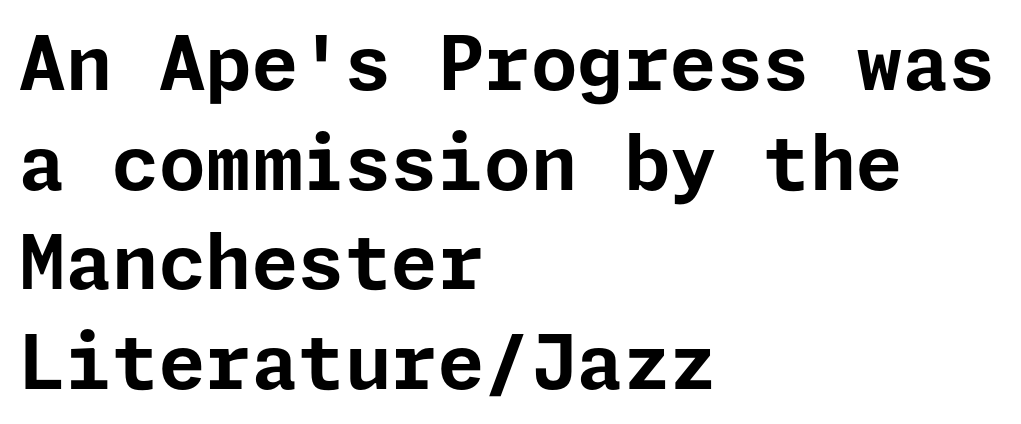
Q: Is the text bold? A: Yes.
Q: Is the text italic (slanted)? A: No, it is upright.
Q: Is the typeface a serif or a sans-serif typeface? A: Sans-serif.
Q: Is the text underlined? A: No.
Q: How is the paragraph aligned? A: Left-aligned.
Q: Is the spacing between letters normal or unusually wide? A: Normal.
Q: Is the spacing between lines tight, normal or loose? A: Normal.
Q: Width (condensed, normal, or wide)? A: Normal.
Q: Stroke contrast? A: Low.
Q: x-height? A: Medium.
